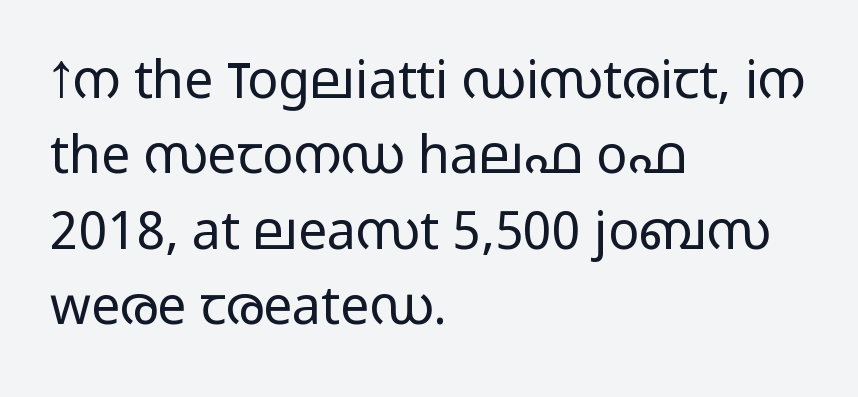
{"serif": "no", "italic": "no", "bold": "no", "weight": "light", "width": "wide", "stroke_contrast": "low", "x_height": "medium", "monospaced": "no", "underline": "no", "align": "left", "line_spacing": "normal", "line_spacing_ratio": 1.45, "letter_spacing": "normal", "letter_spacing_em": 0.0, "glyph_px": 52}
